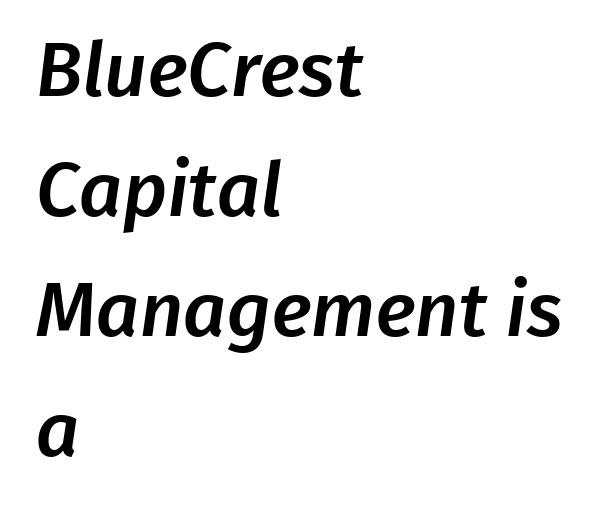
Does extra space separate the letters? No, they use regular spacing. Quick note: underline off. Where is the straight margin? On the left. You could not count columns in this text — the font is proportionally spaced. How would I describe the line gaps? Plain and ordinary. Does the type have serifs? No, each stem ends abruptly.
